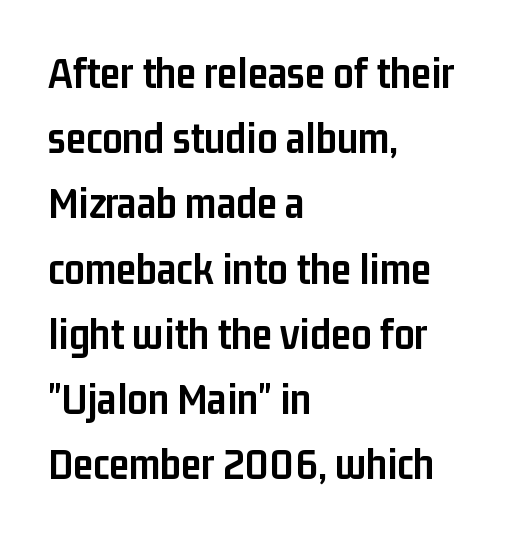
{"serif": "no", "italic": "no", "bold": "yes", "weight": "semibold", "width": "condensed", "stroke_contrast": "low", "x_height": "medium", "monospaced": "no", "underline": "no", "align": "left", "line_spacing": "normal", "line_spacing_ratio": 1.45, "letter_spacing": "normal", "letter_spacing_em": 0.0, "glyph_px": 45}
